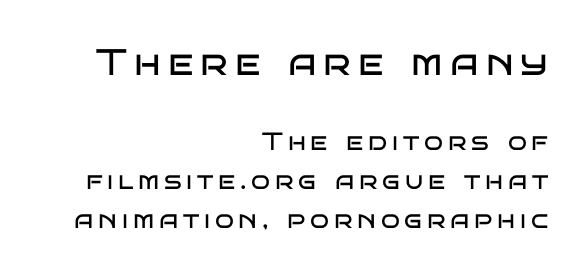
The image shows 37 px regular-weight, wide sans-serif type, upright; set right-aligned, normal line spacing (1.56x), not underlined; the first (top) block is 1.48x larger; low stroke contrast and a large x-height.
